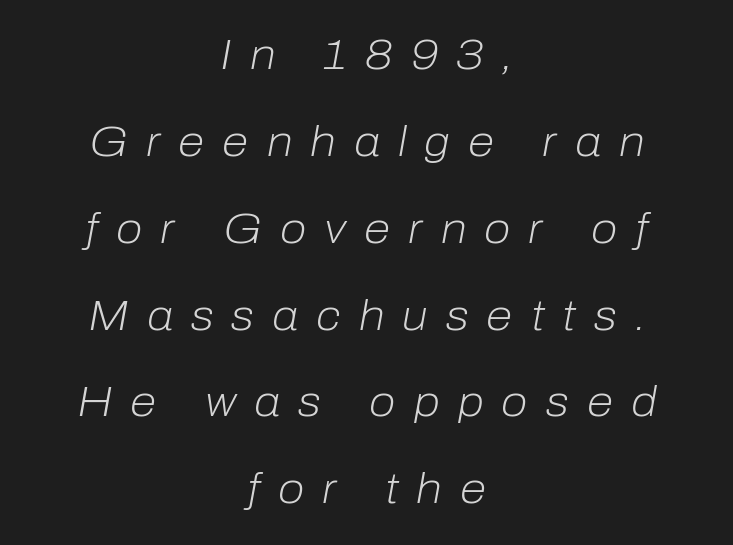
The passage shown leans; its letterforms are oblique. This block would shrink considerably if given ordinary leading; it's expanded now. Which margin do the lines hug? Neither — every line sits in the middle. Descenders hang freely into open space. Glyph-to-glyph distance is far greater than everyday printed text. The strokes are not fattened; the text isn't bold.
